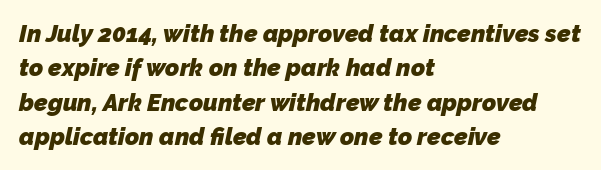
The image shows 24 px bold type; set left-aligned, normal line spacing (1.43x), normal letter spacing, not underlined.
